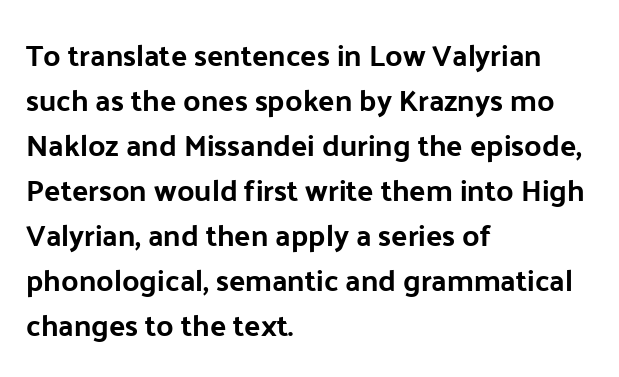
{"serif": "no", "italic": "no", "width": "normal", "stroke_contrast": "low", "x_height": "medium", "monospaced": "no", "underline": "no", "align": "left", "line_spacing": "normal", "line_spacing_ratio": 1.5, "letter_spacing": "normal", "letter_spacing_em": 0.0, "glyph_px": 30}
